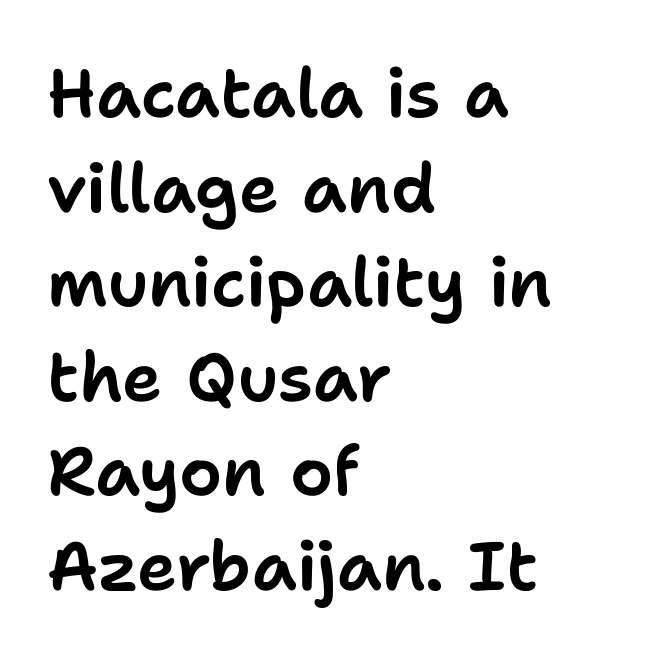
{"serif": "no", "italic": "no", "width": "normal", "stroke_contrast": "low", "x_height": "medium", "monospaced": "no", "underline": "no", "align": "left", "line_spacing": "normal", "line_spacing_ratio": 1.39, "letter_spacing": "normal", "letter_spacing_em": 0.0, "glyph_px": 68}
